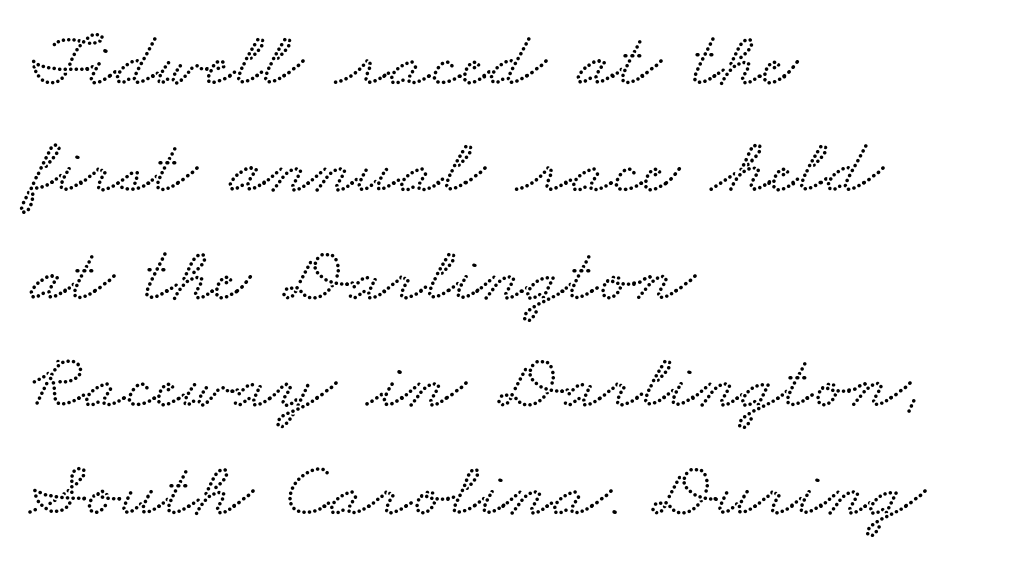
Spacing verdict: proportional, widths tailored to each character. In terms of letterspacing, this is plain default setting. Every row of glyphs begins at an identical x-position on the left. A bare baseline throughout the passage.
